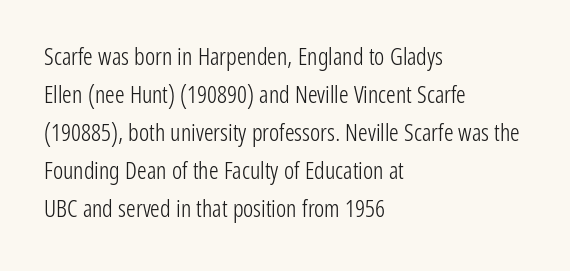
The image shows 24 px text type, upright; set left-aligned, normal line spacing (1.58x), normal letter spacing, not underlined.
